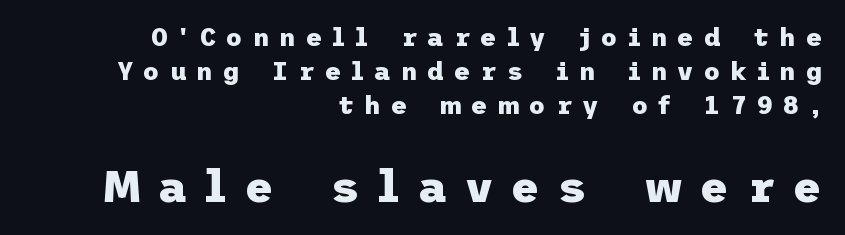
The image shows 44 px heavy sans-serif type, upright; set right-aligned, normal line spacing (1.37x), unusually wide letter spacing (+0.41 em), not underlined; the second (bottom) block is 1.76x larger; low stroke contrast and a medium x-height.
